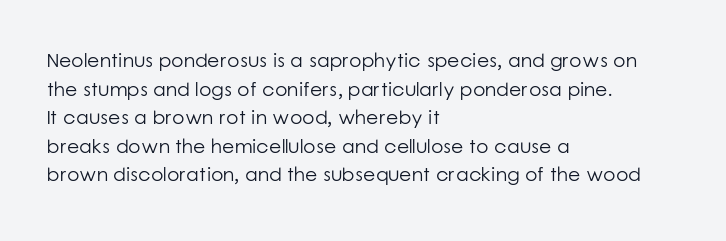
Honestly, the letter spacing is just normal — you wouldn't notice it. Every row of glyphs begins at an identical x-position on the left. The lettering holds an erect, upright posture throughout. A typesetter would call this leading conventional body-copy spacing.
